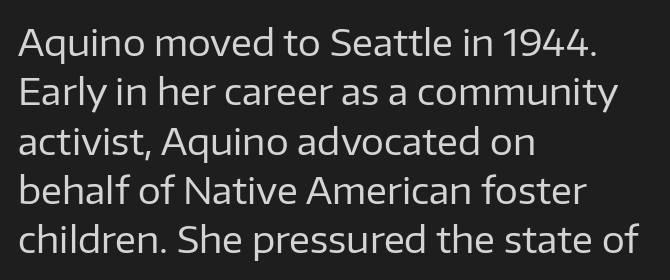
Q: Is the text bold? A: No.
Q: Is the text italic (slanted)? A: No, it is upright.
Q: Is the typeface a serif or a sans-serif typeface? A: Sans-serif.
Q: Is the text underlined? A: No.
Q: How is the paragraph aligned? A: Left-aligned.
Q: Is the spacing between letters normal or unusually wide? A: Normal.
Q: Is the spacing between lines tight, normal or loose? A: Normal.
Q: Width (condensed, normal, or wide)? A: Normal.
Q: Stroke contrast? A: Low.
Q: x-height? A: Medium.
Q: Monospaced? A: No.
